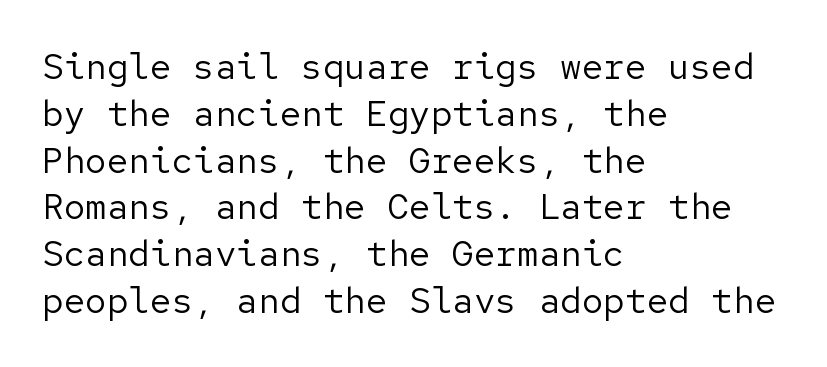
{"serif": "no", "italic": "no", "bold": "no", "weight": "regular", "width": "normal", "stroke_contrast": "low", "x_height": "medium", "underline": "no", "align": "left", "line_spacing": "normal", "line_spacing_ratio": 1.3, "letter_spacing": "normal", "letter_spacing_em": 0.0, "glyph_px": 36}
